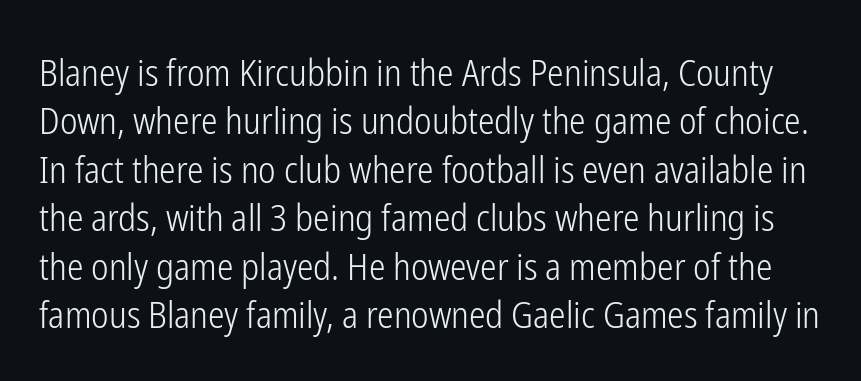
Q: Is the text bold? A: No.
Q: Is the text italic (slanted)? A: No, it is upright.
Q: Is the typeface a serif or a sans-serif typeface? A: Sans-serif.
Q: Is the text underlined? A: No.
Q: Is the spacing between letters normal or unusually wide? A: Normal.
Q: Is the spacing between lines tight, normal or loose? A: Normal.
Q: Width (condensed, normal, or wide)? A: Condensed.
Q: Stroke contrast? A: Low.
Q: x-height? A: Medium.
Q: Monospaced? A: No.
